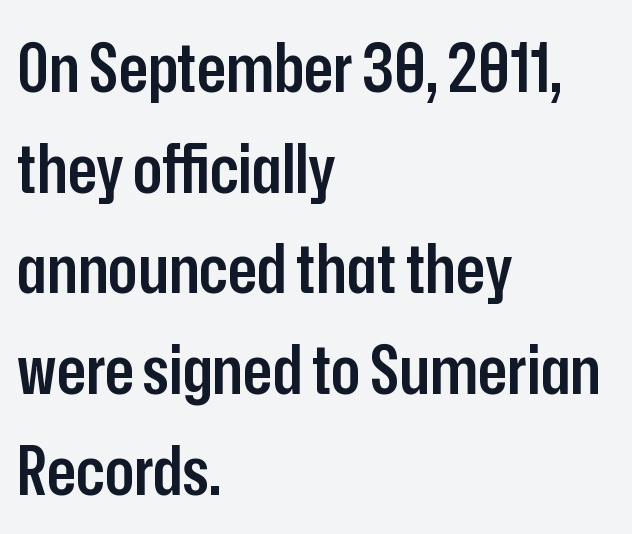
The image shows 68 px semibold, condensed sans-serif type, upright; set left-aligned, normal line spacing (1.48x), normal letter spacing, not underlined; low stroke contrast and a medium x-height.
